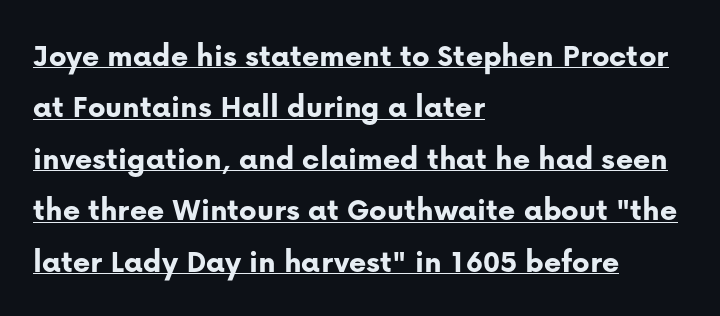
{"serif": "no", "italic": "no", "bold": "yes", "weight": "bold", "width": "normal", "stroke_contrast": "low", "x_height": "medium", "monospaced": "no", "underline": "yes", "align": "left", "line_spacing": "normal", "line_spacing_ratio": 1.56, "letter_spacing": "normal", "letter_spacing_em": 0.0, "glyph_px": 33}
